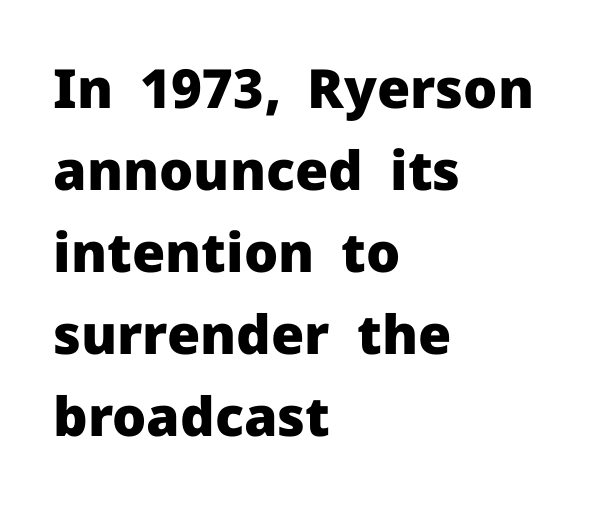
This is roman type, the default non-slanted kind. What's the leading like? Ordinary, nothing unusual. What stands out about the letter spacing? Nothing — it is the standard amount. Check the space under the baseline: it is left empty. In CSS terms this would be text-align: left. Note: no serifs on the glyphs.
